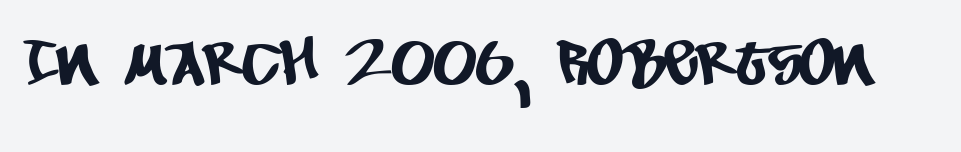
{"serif": "no", "width": "condensed", "stroke_contrast": "low", "x_height": "large", "monospaced": "no", "underline": "no", "letter_spacing": "normal", "letter_spacing_em": 0.0, "glyph_px": 62}
